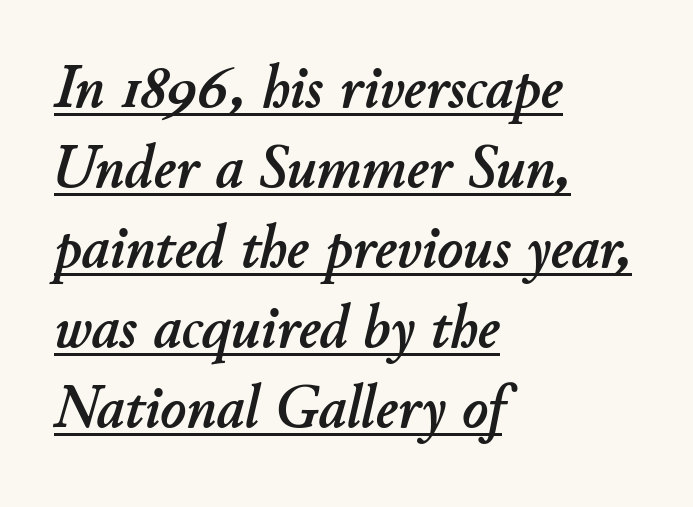
The image shows 61 px text type, italic (leaning right); set left-aligned, normal line spacing (1.31x), normal letter spacing, underlined; low stroke contrast and a small x-height.
